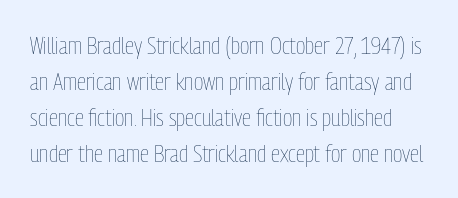
Every character sits straight up, as roman type does. Is the stroke heavy? The answer is a plain regular-or-lighter. Words appear dense and cohesive because spacing is normal. Just letters on the line, the space beneath them empty.
